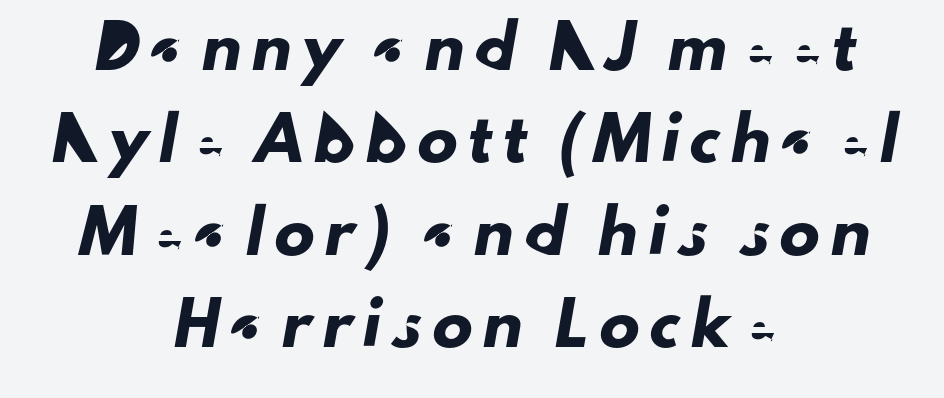
Typeset on center — no edge is straight. A bare baseline throughout the passage. A sans-serif font was chosen for this passage. How are the letters spaced? Widely, with obvious added tracking. You could not count columns in this text — the font is proportionally spaced. The designer dialed line spacing up above the default.
